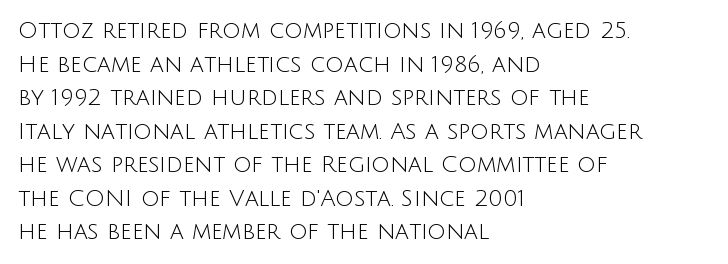
Q: Is the text bold? A: No.
Q: Is the text italic (slanted)? A: No, it is upright.
Q: Is the text underlined? A: No.
Q: How is the paragraph aligned? A: Left-aligned.
Q: Is the spacing between letters normal or unusually wide? A: Normal.
Q: Is the spacing between lines tight, normal or loose? A: Normal.
